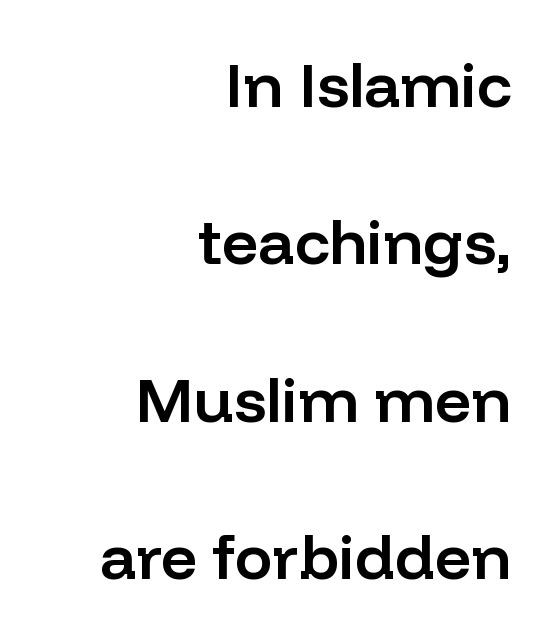
{"serif": "no", "italic": "no", "bold": "semi", "weight": "semibold", "width": "normal", "stroke_contrast": "low", "x_height": "medium", "monospaced": "no", "underline": "no", "align": "right", "line_spacing": "loose", "line_spacing_ratio": 2.5, "letter_spacing": "normal", "letter_spacing_em": 0.0, "glyph_px": 63}
